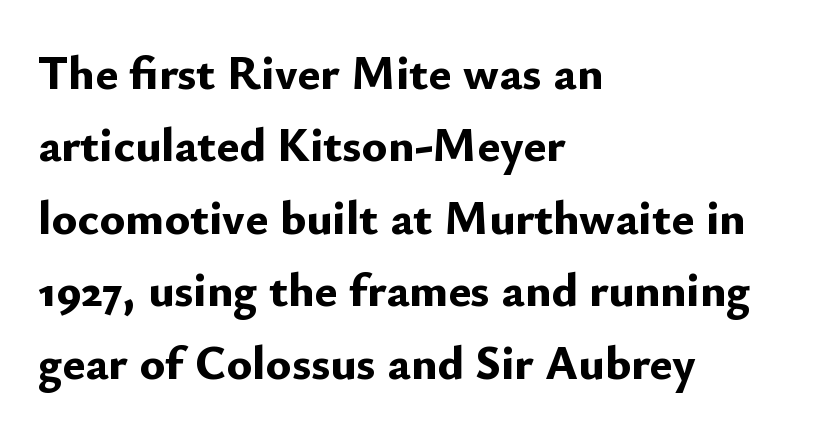
{"serif": "no", "italic": "no", "bold": "yes", "weight": "bold", "width": "normal", "stroke_contrast": "low", "x_height": "small", "monospaced": "no", "underline": "no", "align": "left", "line_spacing": "normal", "line_spacing_ratio": 1.51, "letter_spacing": "normal", "letter_spacing_em": 0.0, "glyph_px": 48}
